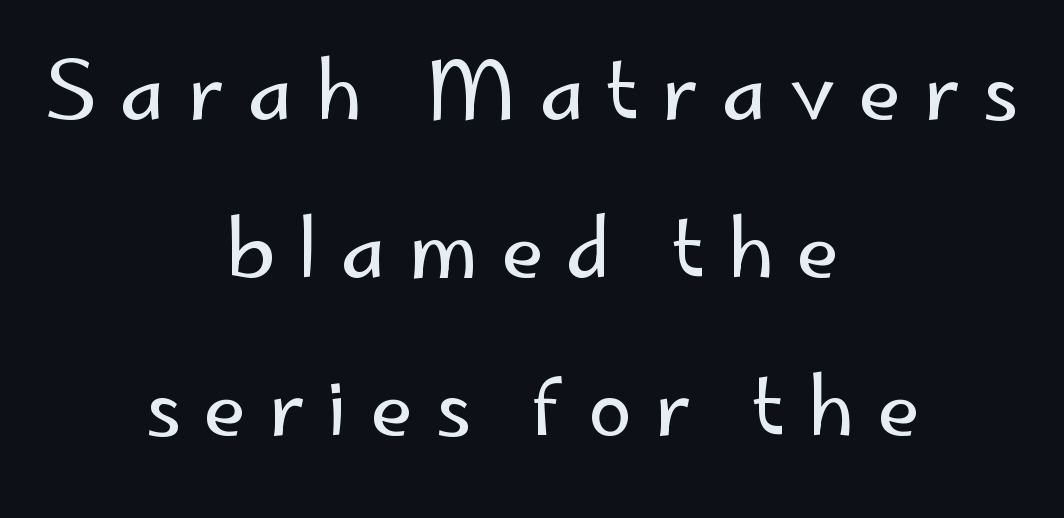
Q: Is the text bold? A: No.
Q: Is the text italic (slanted)? A: No, it is upright.
Q: Is the typeface a serif or a sans-serif typeface? A: Sans-serif.
Q: Is the text underlined? A: No.
Q: How is the paragraph aligned? A: Centered.
Q: Is the spacing between letters normal or unusually wide? A: Unusually wide.
Q: Is the spacing between lines tight, normal or loose? A: Loose.
Q: Width (condensed, normal, or wide)? A: Normal.
Q: Stroke contrast? A: Low.
Q: x-height? A: Small.
Q: Monospaced? A: No.
